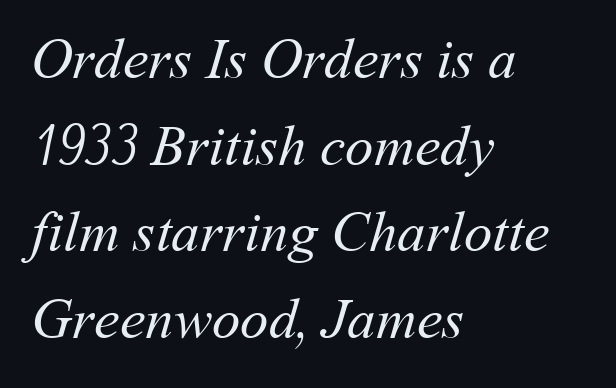
{"bold": "no", "weight": "regular", "width": "normal", "stroke_contrast": "medium", "x_height": "medium", "monospaced": "no", "underline": "no", "align": "left", "line_spacing": "normal", "line_spacing_ratio": 1.52, "letter_spacing": "normal", "letter_spacing_em": 0.0, "glyph_px": 57}
